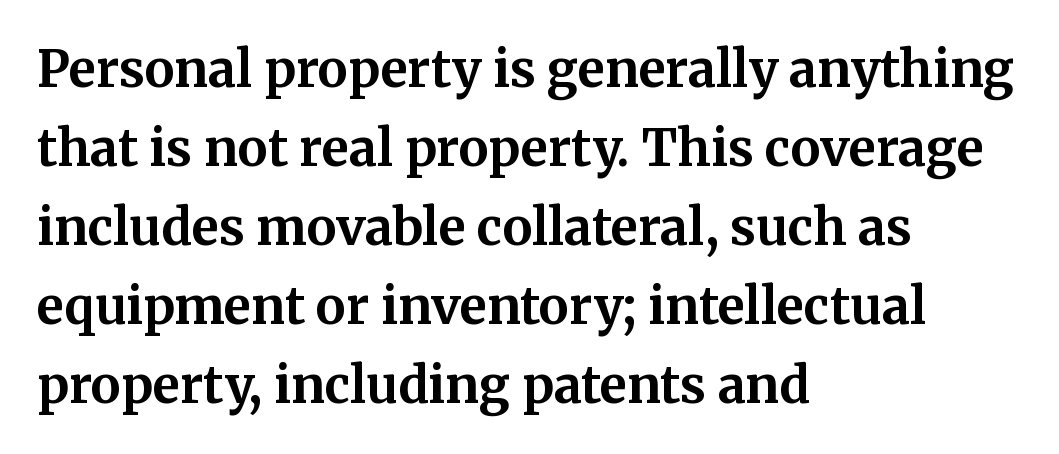
The image shows 50 px bold serif type, upright; set left-aligned, normal line spacing (1.58x), normal letter spacing, not underlined; medium stroke contrast and a medium x-height.
